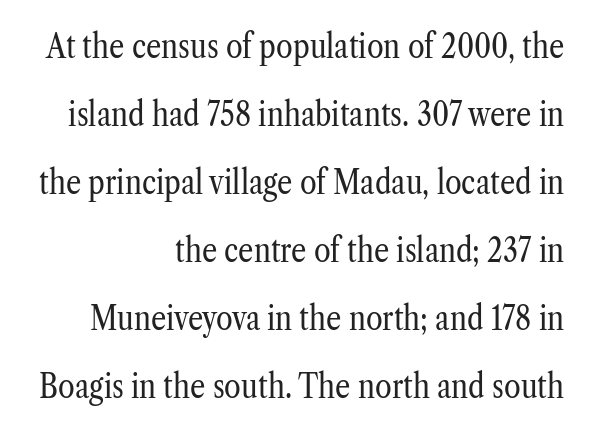
{"serif": "yes", "italic": "no", "bold": "no", "weight": "regular", "width": "condensed", "stroke_contrast": "low", "x_height": "medium", "monospaced": "no", "underline": "no", "align": "right", "line_spacing": "loose", "line_spacing_ratio": 2.0, "letter_spacing": "normal", "letter_spacing_em": 0.0, "glyph_px": 34}
